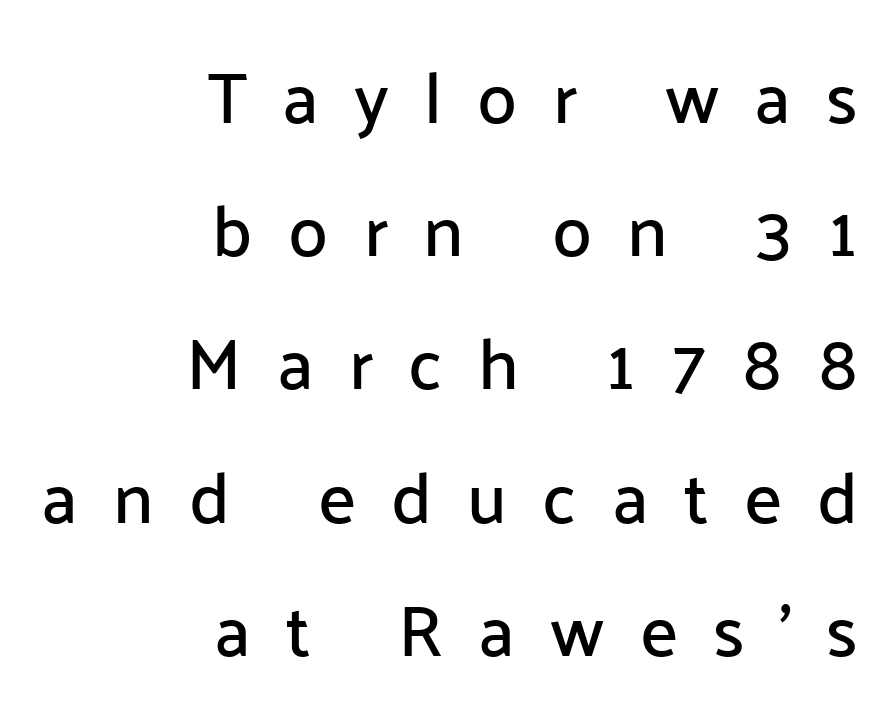
Q: Is the text italic (slanted)? A: No, it is upright.
Q: Is the typeface a serif or a sans-serif typeface? A: Sans-serif.
Q: Is the text underlined? A: No.
Q: How is the paragraph aligned? A: Right-aligned.
Q: Is the spacing between letters normal or unusually wide? A: Unusually wide.
Q: Width (condensed, normal, or wide)? A: Normal.
Q: Stroke contrast? A: Low.
Q: x-height? A: Medium.
Q: Monospaced? A: No.
